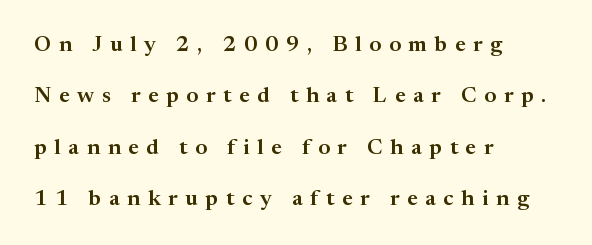
{"italic": "no", "underline": "no", "align": "left", "line_spacing": "loose", "line_spacing_ratio": 2.33, "letter_spacing": "wide", "letter_spacing_em": 0.35, "glyph_px": 22}
